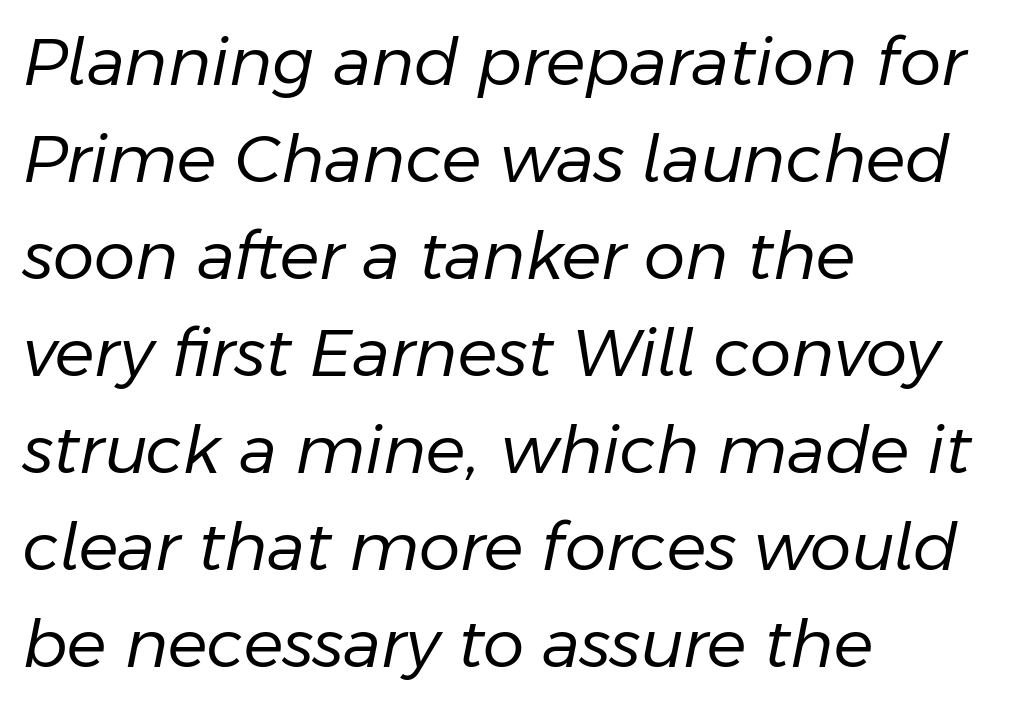
The paragraph has a hard left edge and a soft right edge. One glance says typical: line gaps are just what's usual. Note the varied advance widths — an 'i' is clearly narrower than an 'm'. Descenders are the only things crossing below the line. Is the type slanted? Yes — the strokes lean at a clear angle. The weight tops out at a normal text grade.
